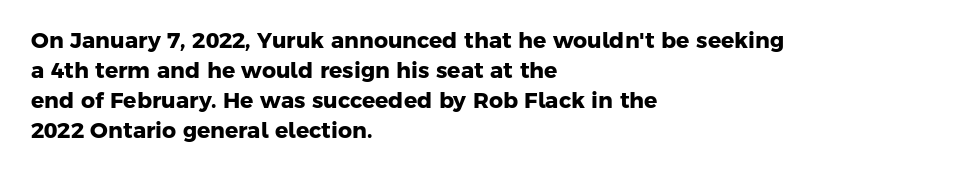
The image shows 22 px bold type; set left-aligned, normal line spacing (1.36x), normal letter spacing, not underlined.
